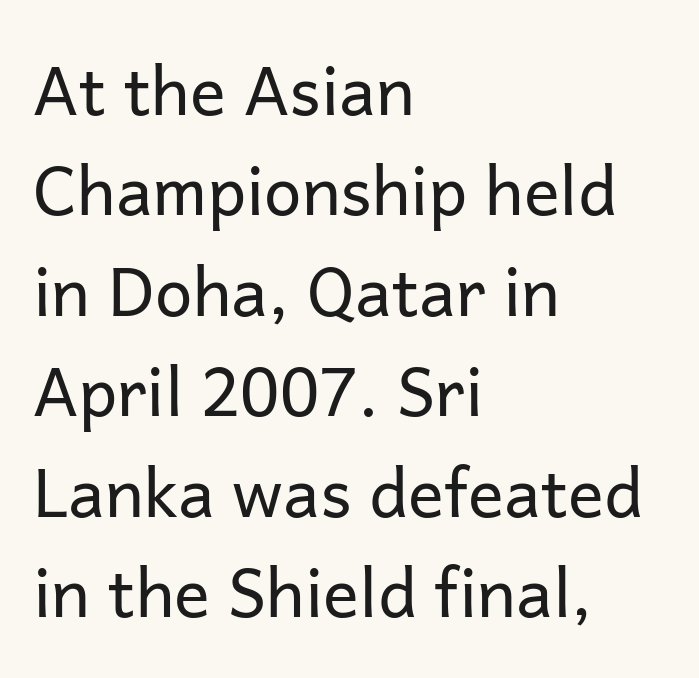
Q: Is the text bold? A: No.
Q: Is the text italic (slanted)? A: No, it is upright.
Q: Is the typeface a serif or a sans-serif typeface? A: Sans-serif.
Q: Is the text underlined? A: No.
Q: How is the paragraph aligned? A: Left-aligned.
Q: Is the spacing between letters normal or unusually wide? A: Normal.
Q: Is the spacing between lines tight, normal or loose? A: Normal.
Q: Width (condensed, normal, or wide)? A: Normal.
Q: Stroke contrast? A: Low.
Q: x-height? A: Medium.
Q: Monospaced? A: No.
